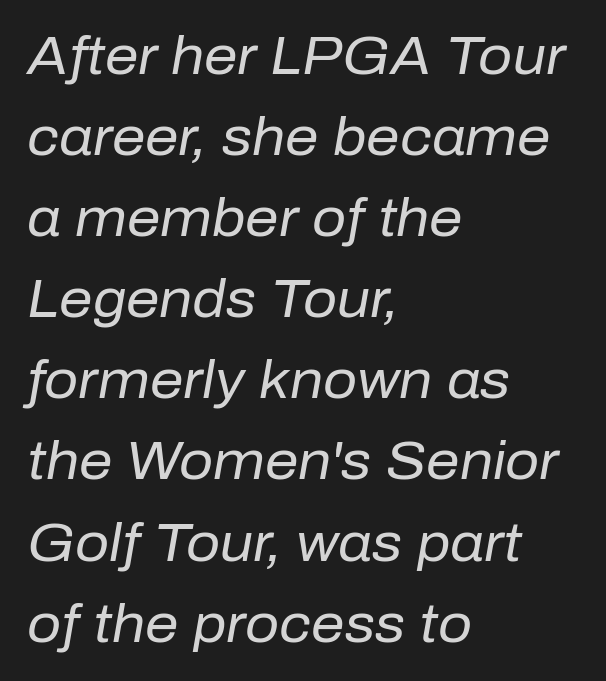
Q: Is the text bold? A: No.
Q: Is the text italic (slanted)? A: Yes, it leans right by about 10 degrees.
Q: Is the text underlined? A: No.
Q: How is the paragraph aligned? A: Left-aligned.
Q: Is the spacing between letters normal or unusually wide? A: Normal.
Q: Is the spacing between lines tight, normal or loose? A: Normal.
Q: Width (condensed, normal, or wide)? A: Normal.
Q: Stroke contrast? A: Low.
Q: x-height? A: Medium.
Q: Monospaced? A: No.
